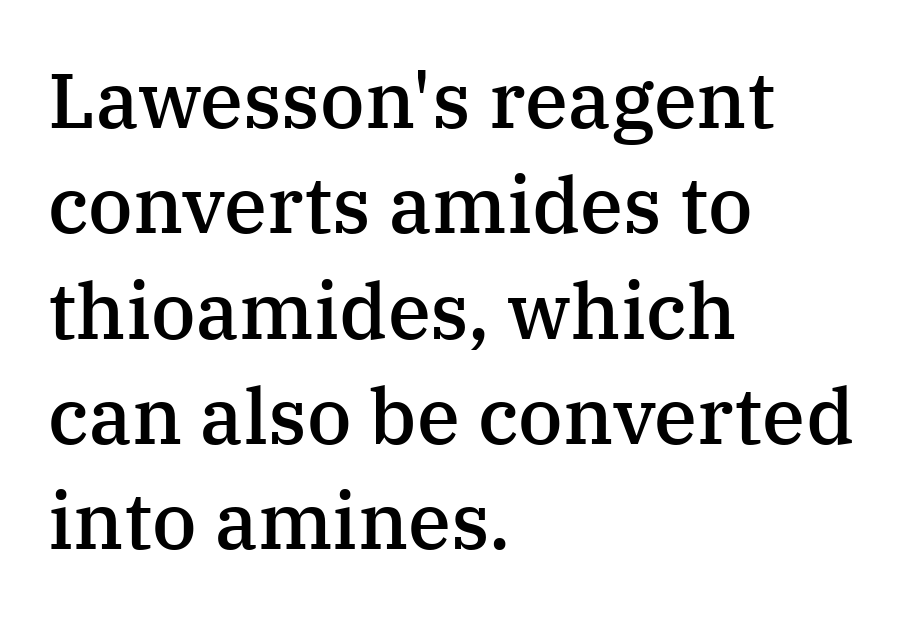
The strokes are fattened partway — semibold, not bold. This is roman type, the default non-slanted kind. The zone under the glyphs is completely vacant. Note the varied advance widths — an 'i' is clearly narrower than an 'm'.
